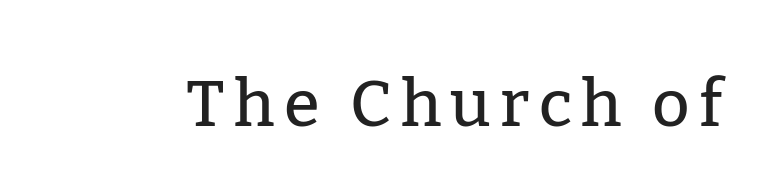
The image shows 65 px serif type, upright; set not underlined; low stroke contrast and a medium x-height.
